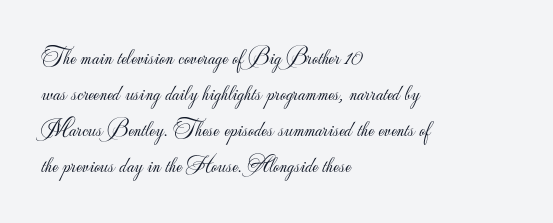
The image shows 23 px text type; set left-aligned, normal line spacing (1.56x), normal letter spacing, not underlined.
